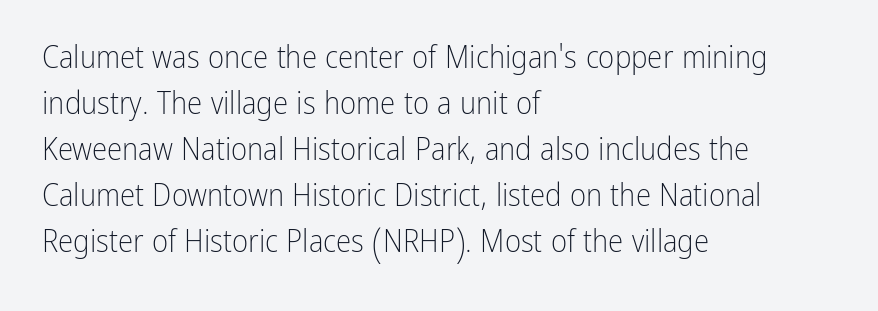
{"serif": "no", "italic": "no", "bold": "no", "weight": "light", "width": "condensed", "stroke_contrast": "low", "x_height": "medium", "monospaced": "no", "underline": "no", "align": "left", "line_spacing": "normal", "line_spacing_ratio": 1.48, "letter_spacing": "normal", "letter_spacing_em": 0.0, "glyph_px": 31}
